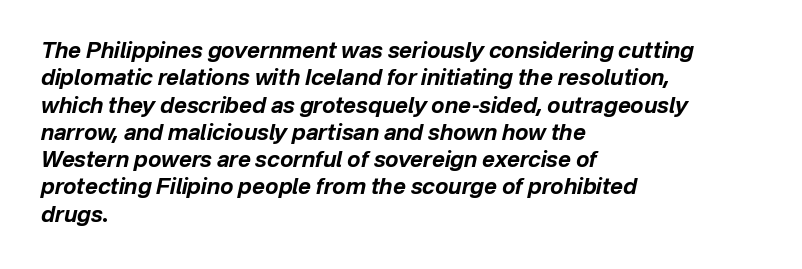
{"italic": "yes", "lean": "right", "slant_degrees": 12, "bold": "yes", "underline": "no", "align": "left", "line_spacing_ratio": 1.24, "letter_spacing": "normal", "letter_spacing_em": 0.0, "glyph_px": 22}
